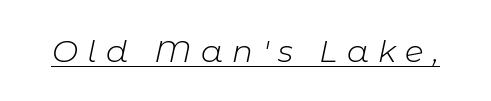
The image shows 31 px light type, italic (leaning right); set unusually wide letter spacing (+0.3 em), underlined; low stroke contrast and a medium x-height.
